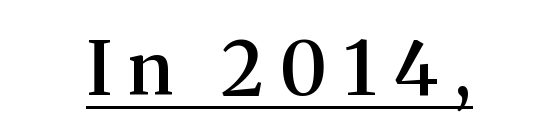
{"serif": "yes", "italic": "no", "bold": "semi", "weight": "semibold", "width": "normal", "stroke_contrast": "medium", "x_height": "medium", "monospaced": "no", "underline": "yes", "align": "center", "letter_spacing": "wide", "letter_spacing_em": 0.23, "glyph_px": 74}
